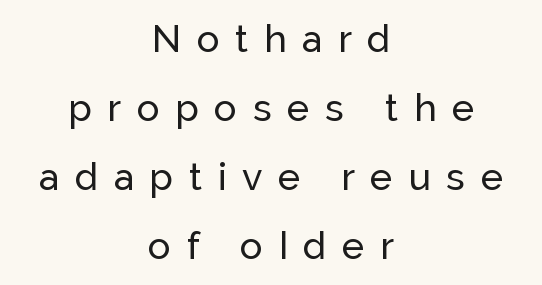
Q: Is the text italic (slanted)? A: No, it is upright.
Q: Is the typeface a serif or a sans-serif typeface? A: Sans-serif.
Q: Is the text underlined? A: No.
Q: How is the paragraph aligned? A: Centered.
Q: Is the spacing between letters normal or unusually wide? A: Unusually wide.
Q: Width (condensed, normal, or wide)? A: Normal.
Q: Stroke contrast? A: Low.
Q: x-height? A: Medium.
Q: Monospaced? A: No.
